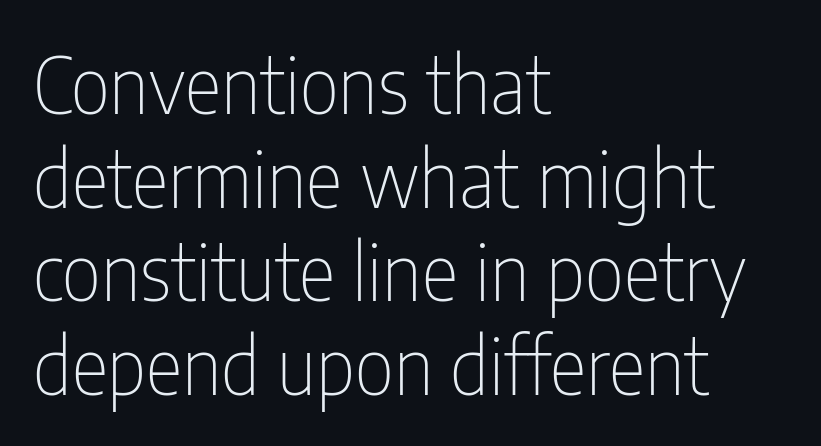
{"serif": "no", "italic": "no", "bold": "no", "weight": "thin", "width": "condensed", "stroke_contrast": "low", "x_height": "medium", "monospaced": "no", "underline": "no", "align": "left", "line_spacing_ratio": 1.2, "letter_spacing": "normal", "letter_spacing_em": 0.0, "glyph_px": 78}
